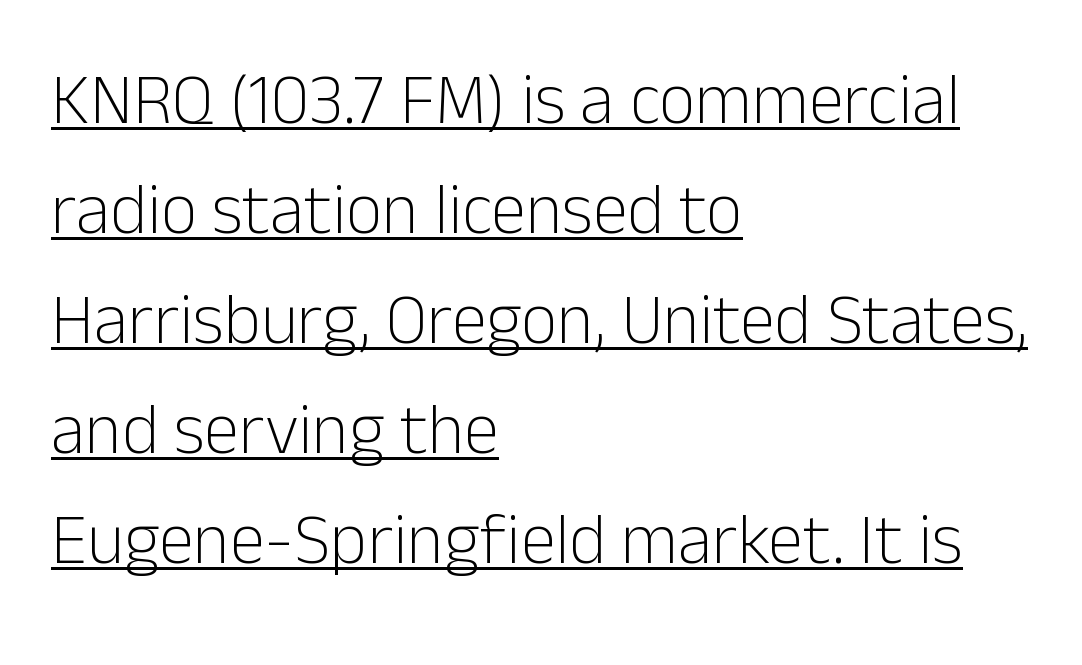
No chunkiness to these letters — they're not bold. These lines sit exactly where default settings would place them. Like a heading marked for emphasis, these lines bear an underscore. In terms of letterspacing, this is plain default setting. The passage shown is typed in a proportional face where columns would drift. These lines are composed in type without serifs.
